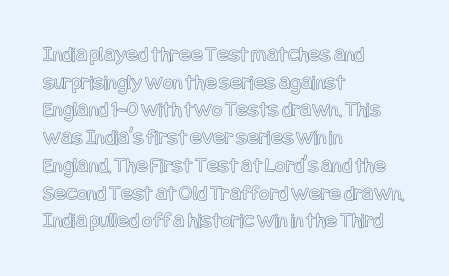
{"italic": "no", "underline": "no", "align": "left", "line_spacing": "normal", "line_spacing_ratio": 1.26, "letter_spacing": "normal", "letter_spacing_em": 0.0, "glyph_px": 22}
